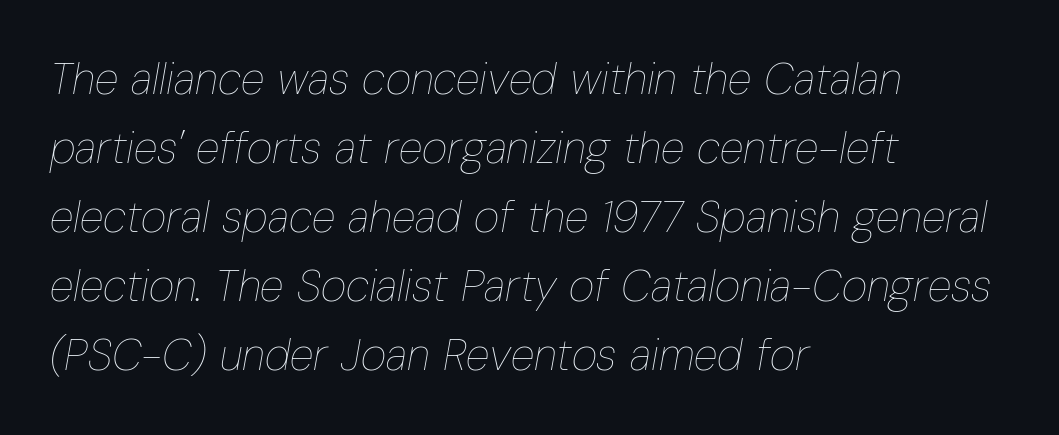
Q: Is the text bold? A: No.
Q: Is the text italic (slanted)? A: Yes, it leans right by about 10 degrees.
Q: Is the text underlined? A: No.
Q: How is the paragraph aligned? A: Left-aligned.
Q: Is the spacing between letters normal or unusually wide? A: Normal.
Q: Is the spacing between lines tight, normal or loose? A: Normal.
Q: Width (condensed, normal, or wide)? A: Condensed.
Q: Stroke contrast? A: Low.
Q: x-height? A: Medium.
Q: Monospaced? A: No.
